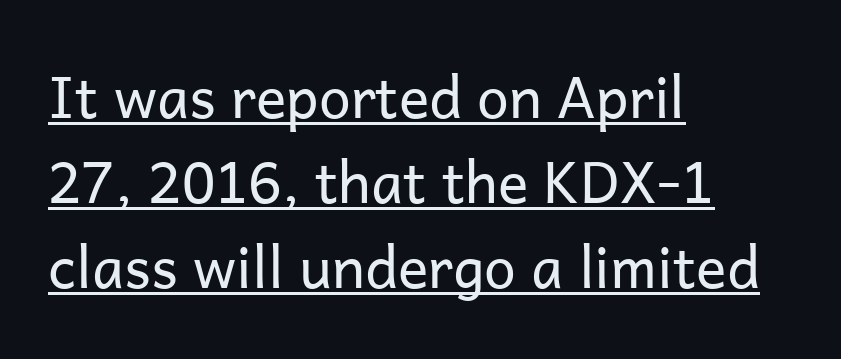
The type is set solid horizontally, with unmodified tracking. Regular leading. The text was rendered using a sans face with plain stroke endings. The lettering stays uniformly vertical, giving the passage a roman look. Casual observation: everything's shoved over to the left.
